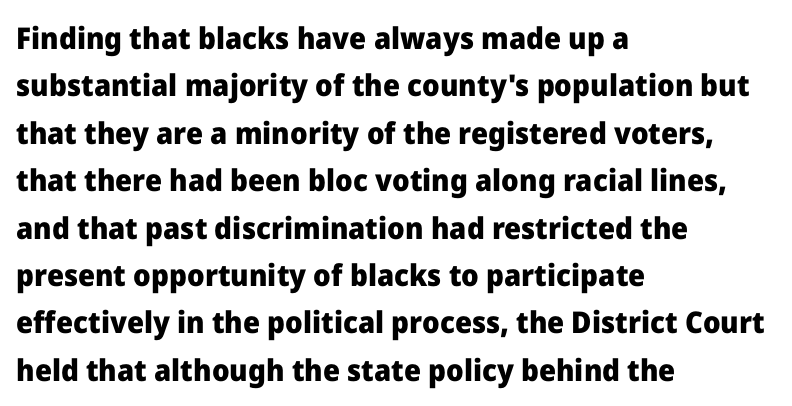
The rendering shows plain stroke endings on the letterforms — a sans-serif design. These lines keep a tight, regular rhythm from letter to letter. Each letter keeps its own natural width here, so spacing adapts to shape. What weight is shown? A full bold with thick strokes. Upright lettering throughout. Descenders hang freely into open space.
